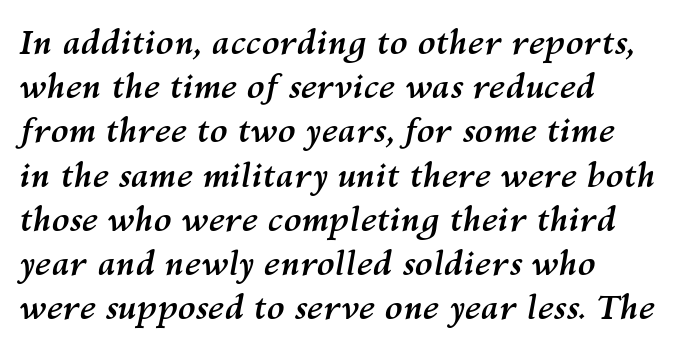
The image shows 33 px semibold type, italic (leaning right); set left-aligned, normal line spacing (1.34x), normal letter spacing, not underlined; medium stroke contrast and a medium x-height.
